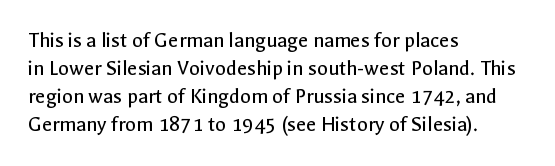
The image shows 22 px text type, upright; set left-aligned, normal line spacing (1.28x), normal letter spacing, not underlined.
